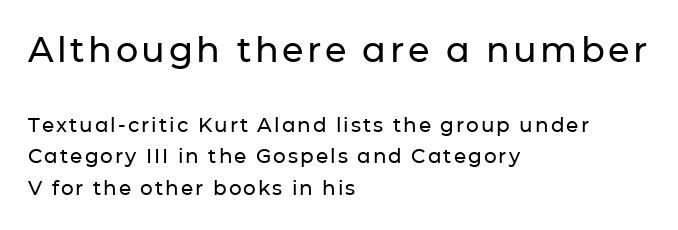
Q: Is the text italic (slanted)? A: No, it is upright.
Q: Is the typeface a serif or a sans-serif typeface? A: Sans-serif.
Q: Is the text underlined? A: No.
Q: How is the paragraph aligned? A: Left-aligned.
Q: Is the spacing between lines tight, normal or loose? A: Normal.
Q: Which block of text is set in a larger size, the first (top) or the second (bottom)? A: The first (top) one.
Q: Width (condensed, normal, or wide)? A: Normal.
Q: Stroke contrast? A: Low.
Q: x-height? A: Medium.
Q: Monospaced? A: No.
